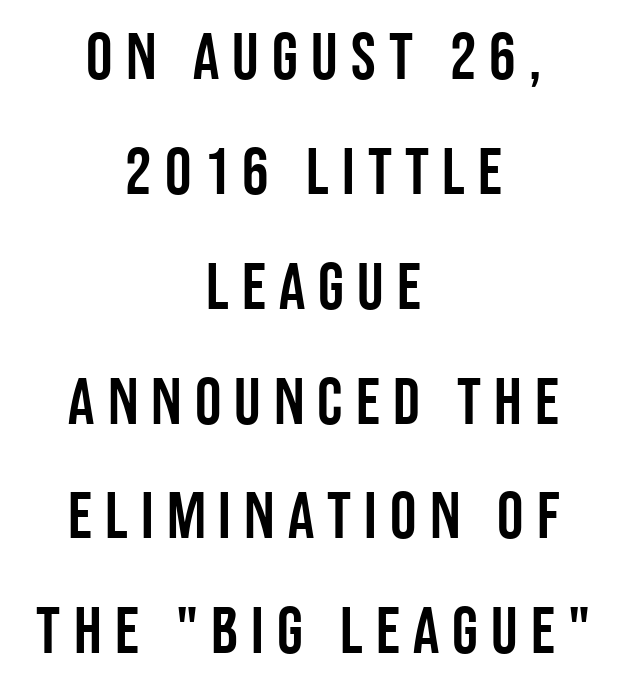
{"serif": "no", "italic": "no", "width": "condensed", "stroke_contrast": "low", "x_height": "large", "monospaced": "no", "underline": "no", "align": "center", "line_spacing_ratio": 1.74, "letter_spacing": "wide", "letter_spacing_em": 0.2, "glyph_px": 66}
